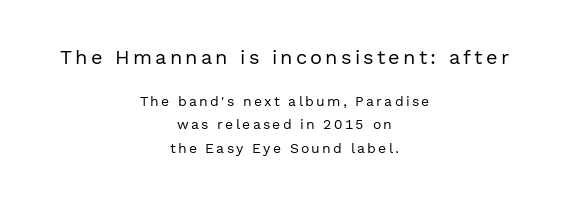
Unbolded letterforms with no extra heft. Line spacing here is normal. A centered setting, common on invitations and titles, is used for this passage. The string is rendered with underlining switched off. Whoever set this made the first block the dominant, larger element. Style check: upright.
